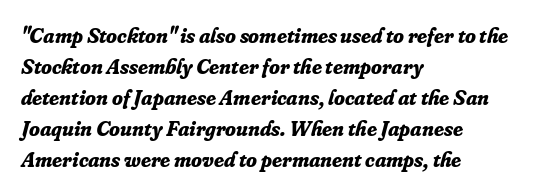
Caption: standard tracking, unaltered. The space beneath each line is pristine and unruled. Does the weight exceed regular? Yes, all the way to bold. Where is the straight margin? On the left. The font's italic variant was chosen for this text.
